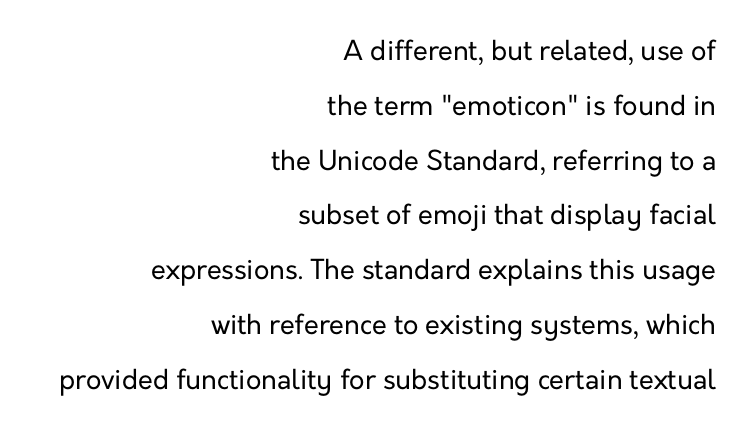
Q: Is the text bold? A: No.
Q: Is the text italic (slanted)? A: No, it is upright.
Q: Is the text underlined? A: No.
Q: How is the paragraph aligned? A: Right-aligned.
Q: Is the spacing between letters normal or unusually wide? A: Normal.
Q: Is the spacing between lines tight, normal or loose? A: Loose.
